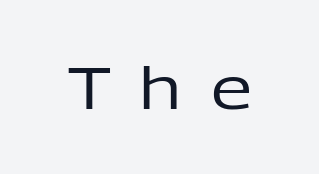
The image shows 59 px regular-weight sans-serif type, upright; set unusually wide letter spacing (+0.49 em), not underlined; low stroke contrast and a medium x-height.
